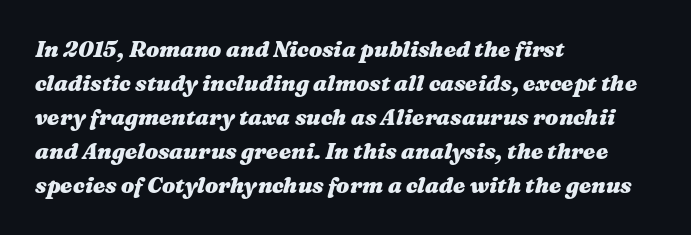
The image shows 22 px bold type, italic (leaning right); set left-aligned, normal line spacing (1.55x), normal letter spacing, not underlined.
